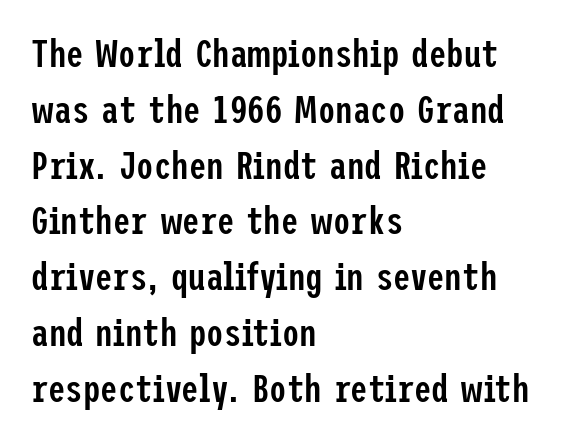
{"serif": "no", "italic": "no", "bold": "semi", "weight": "semibold", "width": "condensed", "stroke_contrast": "low", "x_height": "medium", "underline": "no", "align": "left", "line_spacing": "normal", "line_spacing_ratio": 1.43, "letter_spacing": "normal", "letter_spacing_em": 0.0, "glyph_px": 39}
